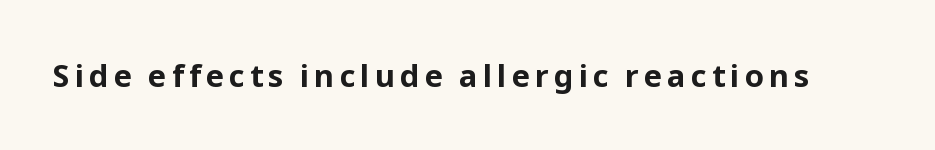
Plenty of ink on the page — the face is bold. The glyphs are unaccompanied by any horizontal stroke below them. Regarding serifs, this sample does without them. The type sits square on the baseline with zero lean.
